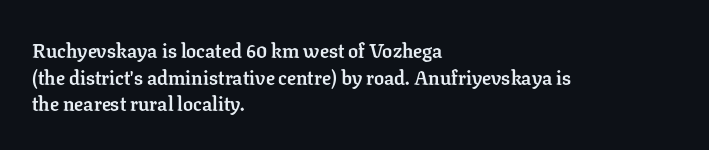
The typography opts for an upright posture over an oblique one. A classic flush-left, rag-right setting is used for this passage. Words appear dense and cohesive because spacing is normal. A full-strength bold gives these letters their thick strokes. Rule under the text: the space is simply empty.
